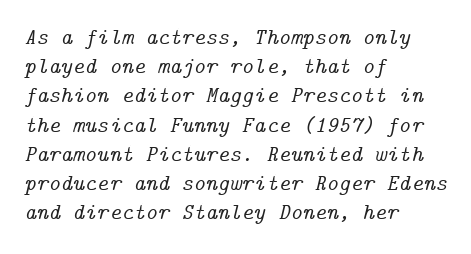
Q: Is the text italic (slanted)? A: Yes, it leans right by about 14 degrees.
Q: Is the text underlined? A: No.
Q: How is the paragraph aligned? A: Left-aligned.
Q: Is the spacing between letters normal or unusually wide? A: Normal.
Q: Is the spacing between lines tight, normal or loose? A: Normal.
